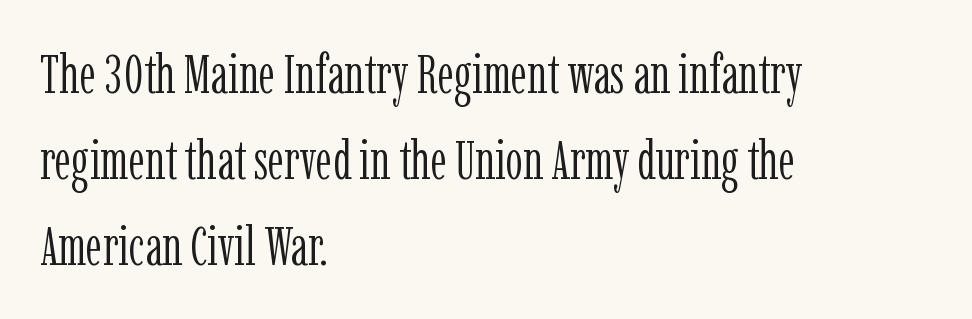
{"serif": "yes", "italic": "no", "bold": "no", "weight": "light", "width": "condensed", "stroke_contrast": "low", "x_height": "medium", "monospaced": "no", "underline": "no", "align": "left", "line_spacing": "normal", "line_spacing_ratio": 1.56, "letter_spacing": "normal", "letter_spacing_em": 0.0, "glyph_px": 55}
